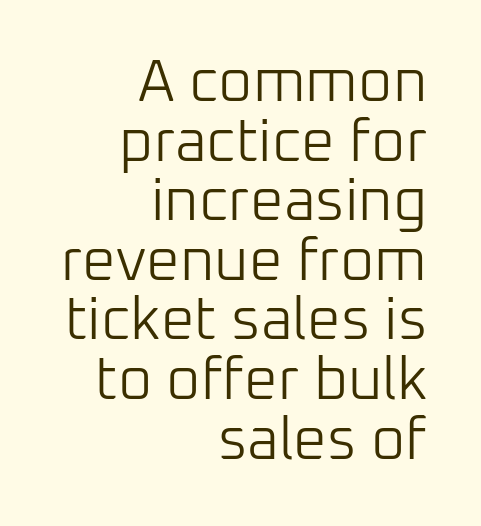
{"serif": "no", "italic": "no", "bold": "no", "weight": "light", "width": "normal", "stroke_contrast": "low", "x_height": "medium", "monospaced": "no", "underline": "no", "align": "right", "line_spacing": "tight", "line_spacing_ratio": 1.01, "letter_spacing": "normal", "letter_spacing_em": 0.0, "glyph_px": 59}
